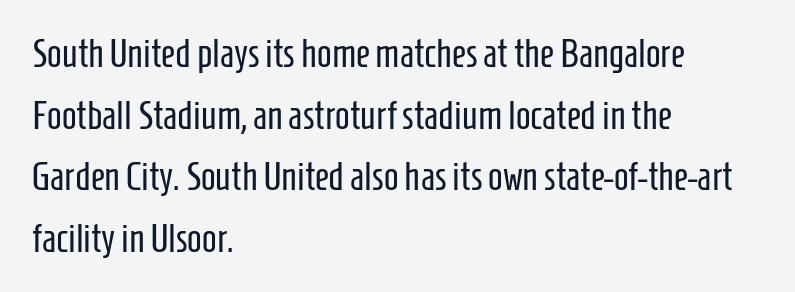
This sample keeps an unexceptional amount of space between lines. Any mark beneath the type? The region is blank. The letters sit at their default tracking, neither squeezed nor spread. The type sits square on the baseline with zero lean.
